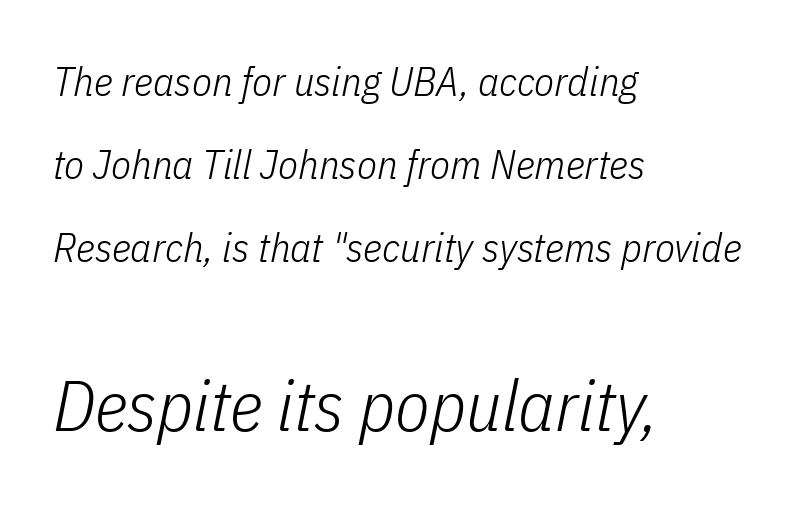
{"italic": "yes", "lean": "right", "slant_degrees": 11, "bold": "no", "weight": "light", "width": "condensed", "stroke_contrast": "low", "x_height": "medium", "monospaced": "no", "underline": "no", "align": "left", "line_spacing": "loose", "line_spacing_ratio": 2.02, "letter_spacing": "normal", "letter_spacing_em": 0.0, "larger_block": "second", "size_ratio": 1.73, "glyph_px": 71}
